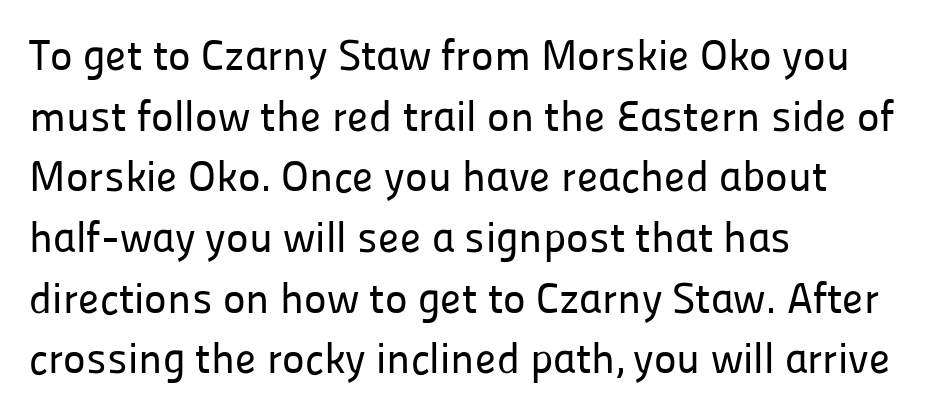
Looks like regular typesetting: each glyph gets only the width it needs. The specimen reads as upright at a glance. A sans-serif font was chosen for this passage. Teacher's note: observe the even left margin — that is flush-left alignment.
